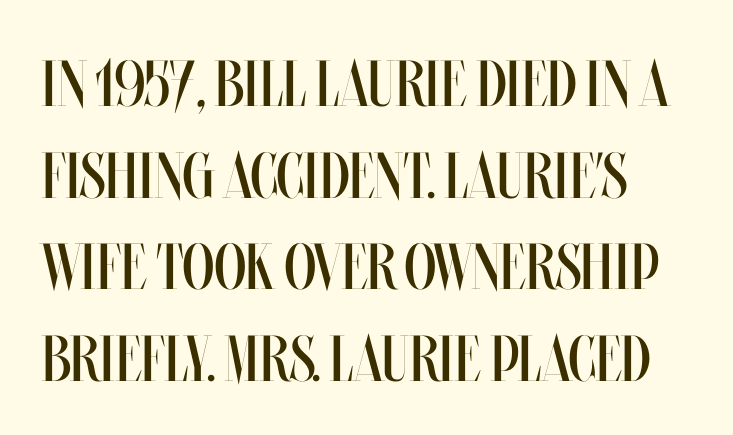
Letters have the restrained weight of plain body copy at most. Is this a fixed-width face? No — the glyphs have proportional, varying widths. Anything drawn beneath the words? Only blank space. The block of text has a typical density, with ordinary space between rows. The specimen reads as upright at a glance. There is no visible air inserted between adjacent glyphs.
